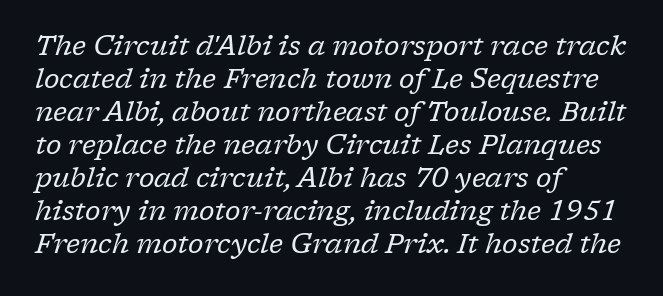
{"italic": "yes", "lean": "right", "slant_degrees": 17, "bold": "no", "underline": "no", "align": "left", "line_spacing_ratio": 1.22, "letter_spacing": "normal", "letter_spacing_em": 0.0, "glyph_px": 27}
